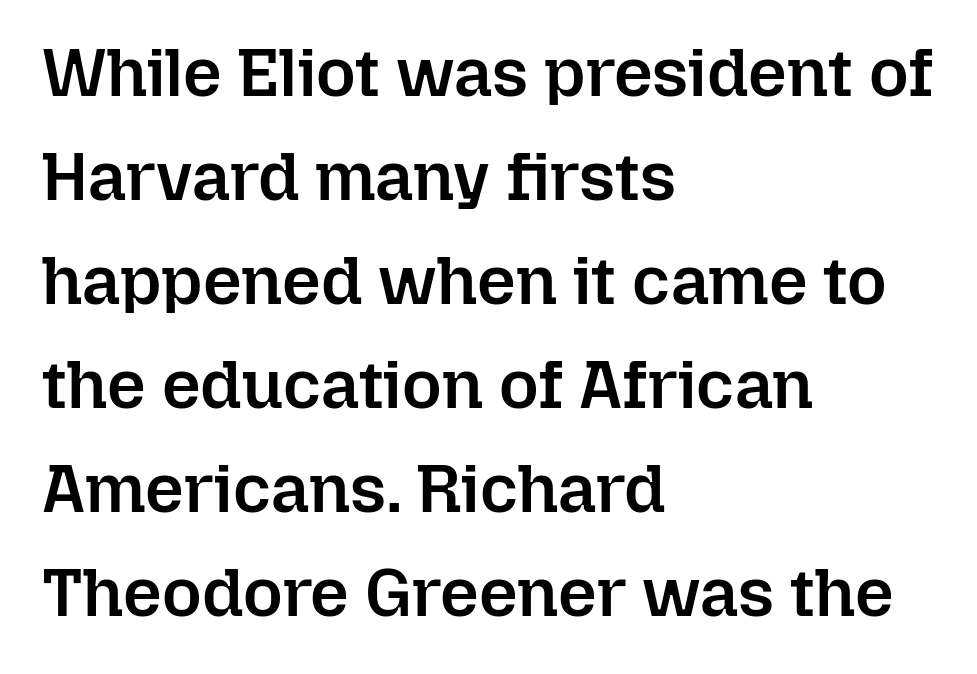
{"italic": "no", "bold": "semi", "weight": "semibold", "width": "normal", "stroke_contrast": "low", "x_height": "medium", "monospaced": "no", "underline": "no", "align": "left", "line_spacing": "normal", "line_spacing_ratio": 1.53, "letter_spacing": "normal", "letter_spacing_em": 0.0, "glyph_px": 68}
